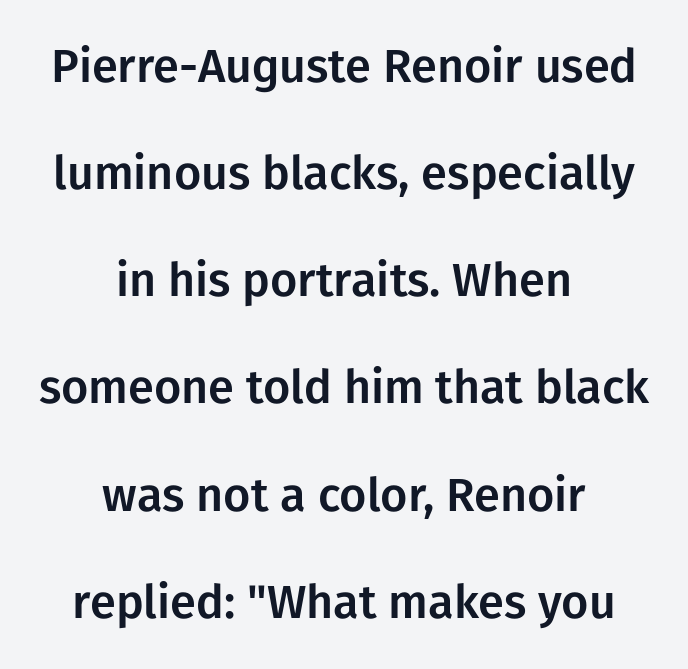
Q: Is the text italic (slanted)? A: No, it is upright.
Q: Is the typeface a serif or a sans-serif typeface? A: Sans-serif.
Q: Is the text underlined? A: No.
Q: How is the paragraph aligned? A: Centered.
Q: Is the spacing between letters normal or unusually wide? A: Normal.
Q: Is the spacing between lines tight, normal or loose? A: Loose.
Q: Width (condensed, normal, or wide)? A: Normal.
Q: Stroke contrast? A: Low.
Q: x-height? A: Medium.
Q: Monospaced? A: No.
